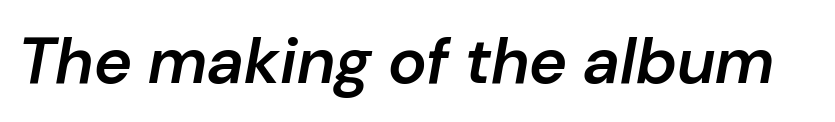
{"italic": "yes", "lean": "right", "slant_degrees": 10, "bold": "semi", "weight": "semibold", "width": "normal", "stroke_contrast": "low", "x_height": "medium", "monospaced": "no", "underline": "no", "letter_spacing": "normal", "letter_spacing_em": 0.0, "glyph_px": 65}
